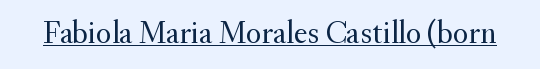
{"serif": "yes", "italic": "no", "bold": "no", "weight": "regular", "width": "normal", "stroke_contrast": "medium", "x_height": "small", "monospaced": "no", "underline": "yes", "letter_spacing": "normal", "letter_spacing_em": 0.0, "glyph_px": 32}
